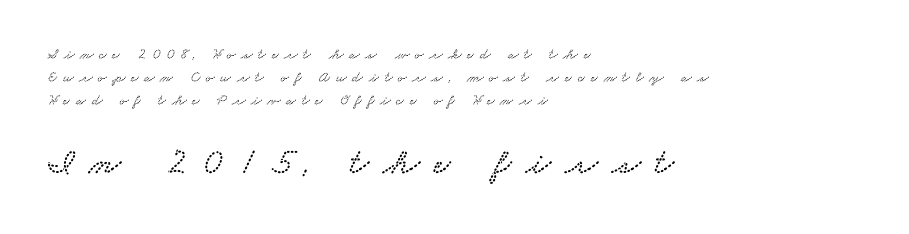
Q: Is the text underlined? A: No.
Q: How is the paragraph aligned? A: Left-aligned.
Q: Is the spacing between letters normal or unusually wide? A: Unusually wide.
Q: Is the spacing between lines tight, normal or loose? A: Normal.
Q: Which block of text is set in a larger size, the first (top) or the second (bottom)? A: The second (bottom) one.
Q: Width (condensed, normal, or wide)? A: Wide.
Q: Stroke contrast? A: Low.
Q: x-height? A: Small.
Q: Monospaced? A: No.
